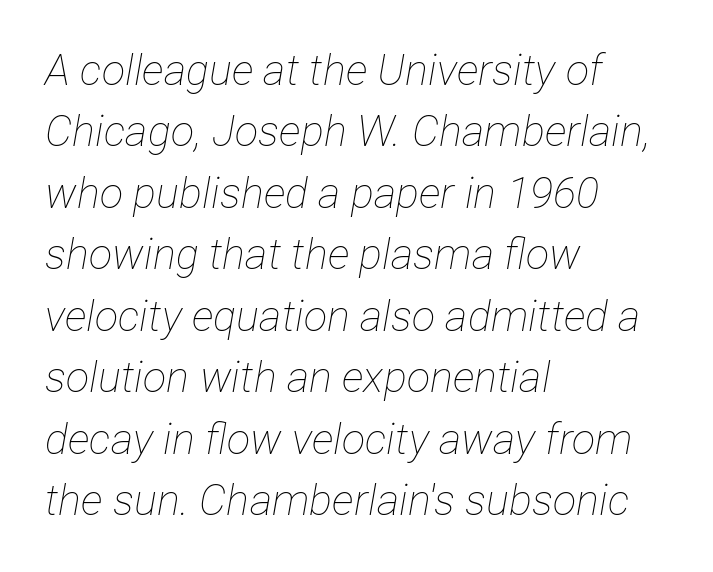
The image shows 43 px thin, condensed type, italic (leaning right); set left-aligned, normal line spacing (1.43x), normal letter spacing, not underlined; low stroke contrast and a medium x-height.
